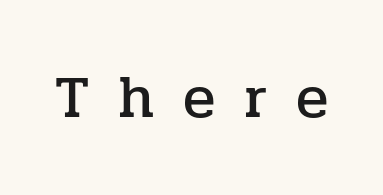
Q: Is the text italic (slanted)? A: No, it is upright.
Q: Is the typeface a serif or a sans-serif typeface? A: Serif.
Q: Is the text underlined? A: No.
Q: Is the spacing between letters normal or unusually wide? A: Unusually wide.
Q: Width (condensed, normal, or wide)? A: Normal.
Q: Stroke contrast? A: Low.
Q: x-height? A: Medium.
Q: Monospaced? A: No.
